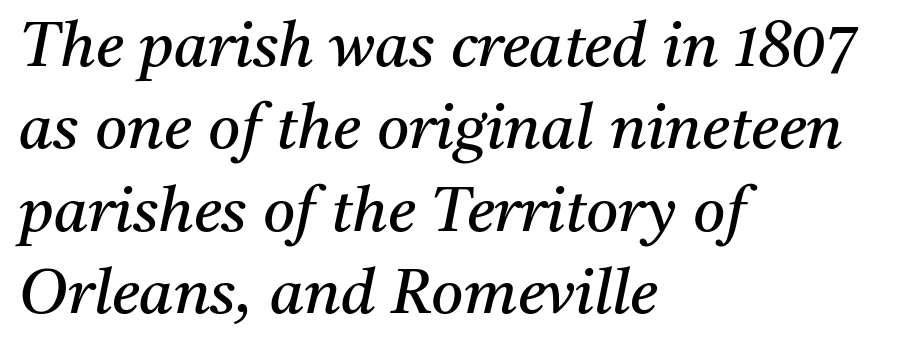
Q: Is the text bold? A: No.
Q: Is the text italic (slanted)? A: Yes, it leans right by about 11 degrees.
Q: Is the typeface a serif or a sans-serif typeface? A: Serif.
Q: Is the text underlined? A: No.
Q: How is the paragraph aligned? A: Left-aligned.
Q: Is the spacing between letters normal or unusually wide? A: Normal.
Q: Is the spacing between lines tight, normal or loose? A: Normal.
Q: Width (condensed, normal, or wide)? A: Normal.
Q: Stroke contrast? A: Medium.
Q: x-height? A: Medium.
Q: Monospaced? A: No.
